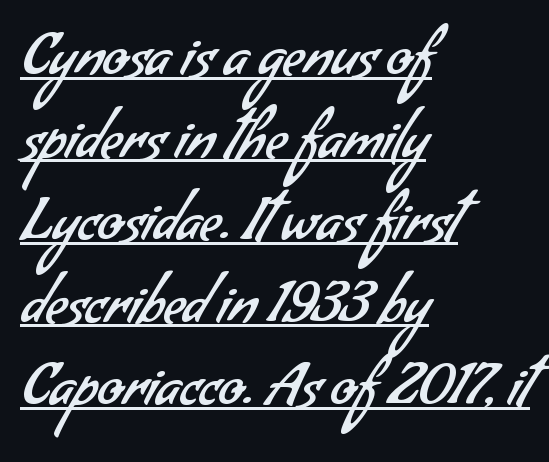
Spacing between characters is what you'd get straight out of the box. A student would call this left alignment; a typographer would say flush left, rag right. Varying glyph widths throughout — classic text-font behaviour. If you measured baseline to baseline, you'd find a middling distance. Glance below the letters and you will spot a drawn line. Is this a heavy cut? Hardly; it is regular or lighter.
